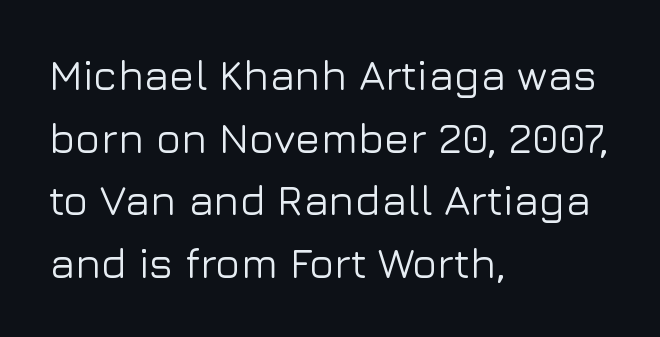
Does the lettering tilt? It doesn't — this is upright. In terms of letterform style, serifs are entirely absent. This rendering uses left alignment, leaving the right contour irregular. Observe the ordinary spacing: letters are neighbours, not strangers. Each letter keeps its own natural width here, so spacing adapts to shape.
